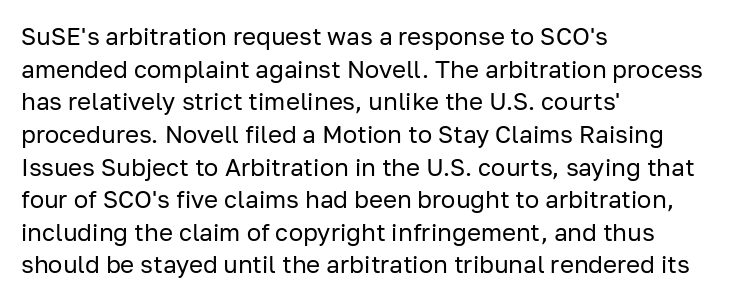
Q: Is the text bold? A: No.
Q: Is the text italic (slanted)? A: No, it is upright.
Q: Is the text underlined? A: No.
Q: How is the paragraph aligned? A: Left-aligned.
Q: Is the spacing between letters normal or unusually wide? A: Normal.
Q: Is the spacing between lines tight, normal or loose? A: Normal.
